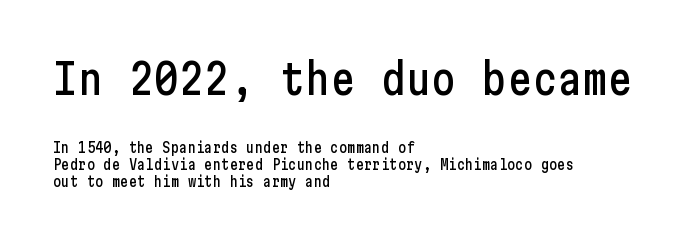
The image shows 42 px condensed sans-serif type, upright; set left-aligned, line spacing 1.24x, normal letter spacing, not underlined; the first (top) block is 3.0x larger; low stroke contrast and a medium x-height.
